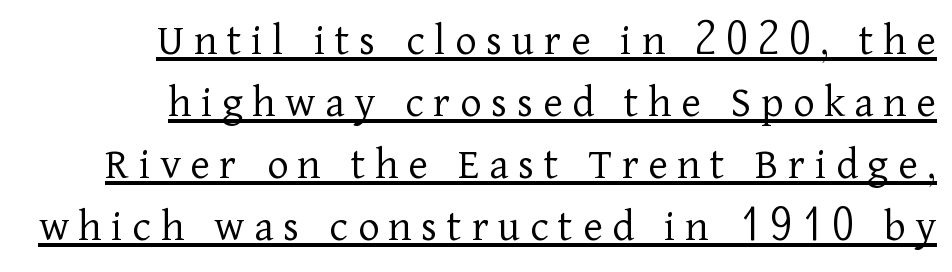
Q: Is the text bold? A: No.
Q: Is the text italic (slanted)? A: No, it is upright.
Q: Is the typeface a serif or a sans-serif typeface? A: Serif.
Q: Is the text underlined? A: Yes.
Q: How is the paragraph aligned? A: Right-aligned.
Q: Is the spacing between letters normal or unusually wide? A: Unusually wide.
Q: Is the spacing between lines tight, normal or loose? A: Normal.
Q: Width (condensed, normal, or wide)? A: Normal.
Q: Stroke contrast? A: Low.
Q: x-height? A: Medium.
Q: Monospaced? A: No.
